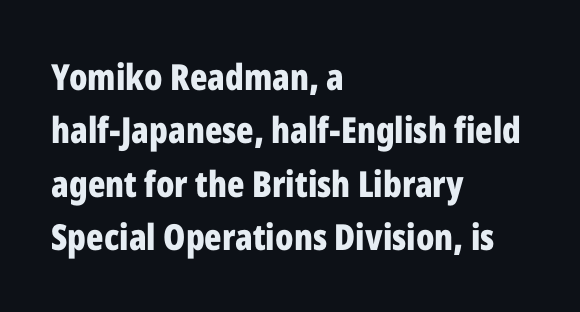
Q: Is the text bold? A: Yes.
Q: Is the text italic (slanted)? A: No, it is upright.
Q: Is the typeface a serif or a sans-serif typeface? A: Sans-serif.
Q: Is the text underlined? A: No.
Q: How is the paragraph aligned? A: Left-aligned.
Q: Is the spacing between letters normal or unusually wide? A: Normal.
Q: Is the spacing between lines tight, normal or loose? A: Normal.
Q: Width (condensed, normal, or wide)? A: Condensed.
Q: Stroke contrast? A: Low.
Q: x-height? A: Medium.
Q: Monospaced? A: No.
